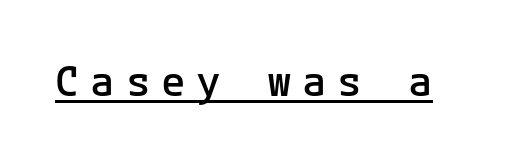
Q: Is the text bold? A: Semi-bold.
Q: Is the text italic (slanted)? A: No, it is upright.
Q: Is the typeface a serif or a sans-serif typeface? A: Sans-serif.
Q: Is the text underlined? A: Yes.
Q: Is the spacing between letters normal or unusually wide? A: Unusually wide.
Q: Width (condensed, normal, or wide)? A: Normal.
Q: Stroke contrast? A: Low.
Q: x-height? A: Medium.
Q: Monospaced? A: Yes.
